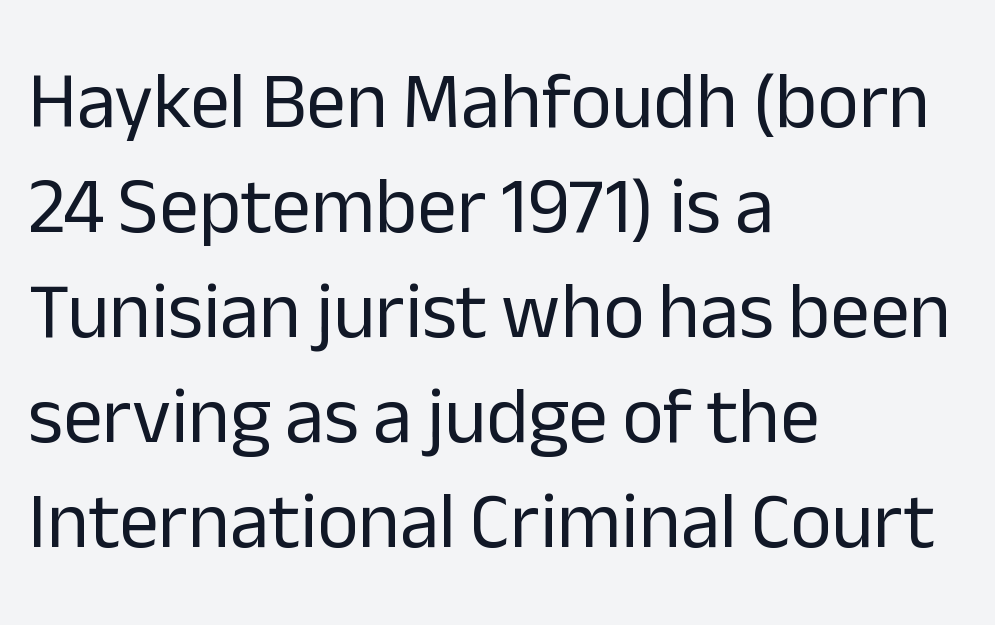
{"serif": "no", "italic": "no", "bold": "no", "weight": "regular", "width": "normal", "stroke_contrast": "low", "x_height": "medium", "monospaced": "no", "underline": "no", "align": "left", "line_spacing": "normal", "line_spacing_ratio": 1.33, "letter_spacing": "normal", "letter_spacing_em": 0.0, "glyph_px": 79}
